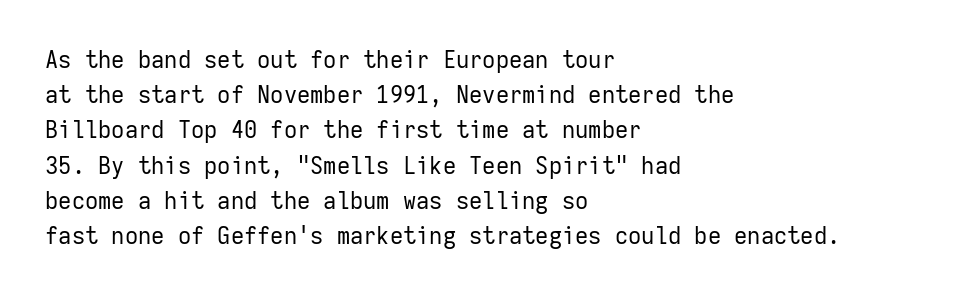
The image shows 23 px text type, upright; set left-aligned, normal line spacing (1.53x), normal letter spacing, not underlined.
